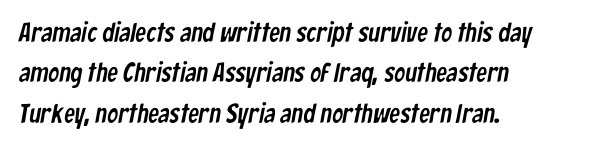
The image shows 27 px text type; set left-aligned, normal line spacing (1.5x), normal letter spacing, not underlined.
